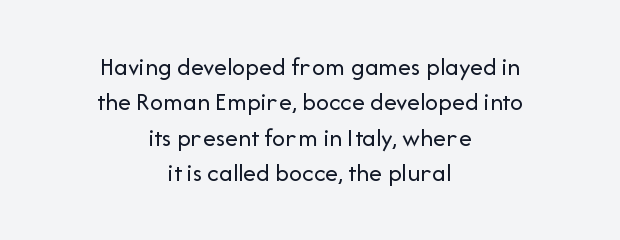
{"italic": "no", "bold": "no", "underline": "no", "align": "center", "line_spacing": "normal", "line_spacing_ratio": 1.36, "letter_spacing": "normal", "letter_spacing_em": 0.0, "glyph_px": 26}
